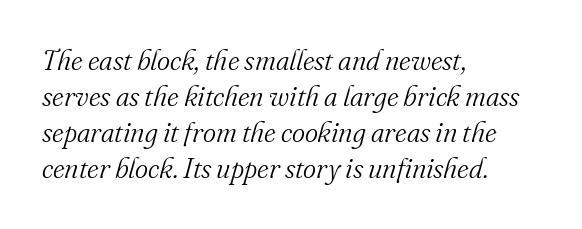
Q: Is the text bold? A: No.
Q: Is the text italic (slanted)? A: Yes, it leans right by about 16 degrees.
Q: Is the typeface a serif or a sans-serif typeface? A: Serif.
Q: Is the text underlined? A: No.
Q: How is the paragraph aligned? A: Left-aligned.
Q: Is the spacing between letters normal or unusually wide? A: Normal.
Q: Is the spacing between lines tight, normal or loose? A: Normal.
Q: Width (condensed, normal, or wide)? A: Normal.
Q: Stroke contrast? A: Medium.
Q: x-height? A: Small.
Q: Monospaced? A: No.
